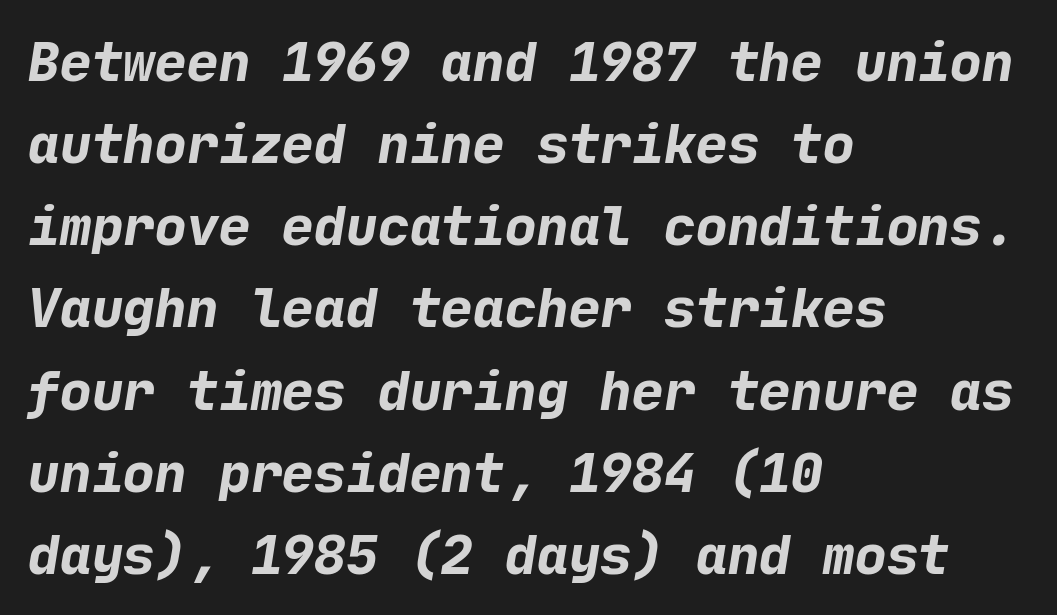
{"serif": "no", "bold": "yes", "weight": "bold", "width": "normal", "stroke_contrast": "low", "x_height": "medium", "underline": "no", "align": "left", "line_spacing": "normal", "line_spacing_ratio": 1.55, "letter_spacing": "normal", "letter_spacing_em": 0.0, "glyph_px": 53}
